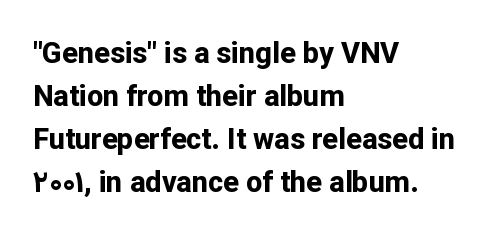
A sans-serif font was chosen for this passage. The tracking reads as untouched default to a designer's eye. A normal amount of white space separates one row of letters from the next. Heavy, bold letterforms. A typesetter would call this proportional, since set widths differ per character. Does the lettering tilt? It doesn't — this is upright.
